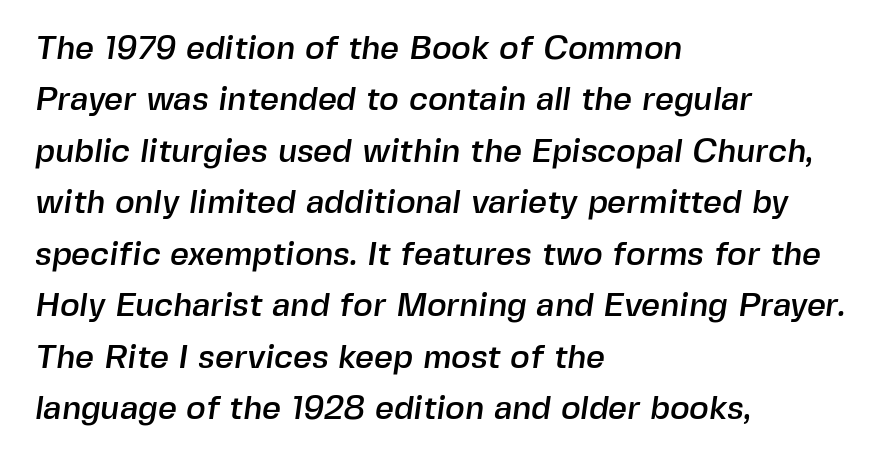
The image shows 33 px sans-serif type; set left-aligned, normal line spacing (1.56x), normal letter spacing, not underlined; a medium x-height.
